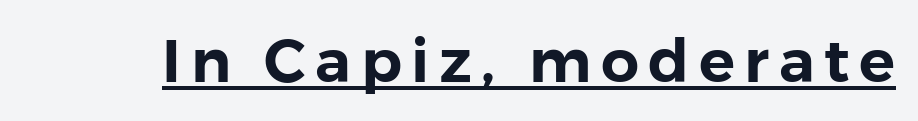
{"serif": "no", "italic": "no", "width": "normal", "x_height": "medium", "monospaced": "no", "underline": "yes", "glyph_px": 60}
